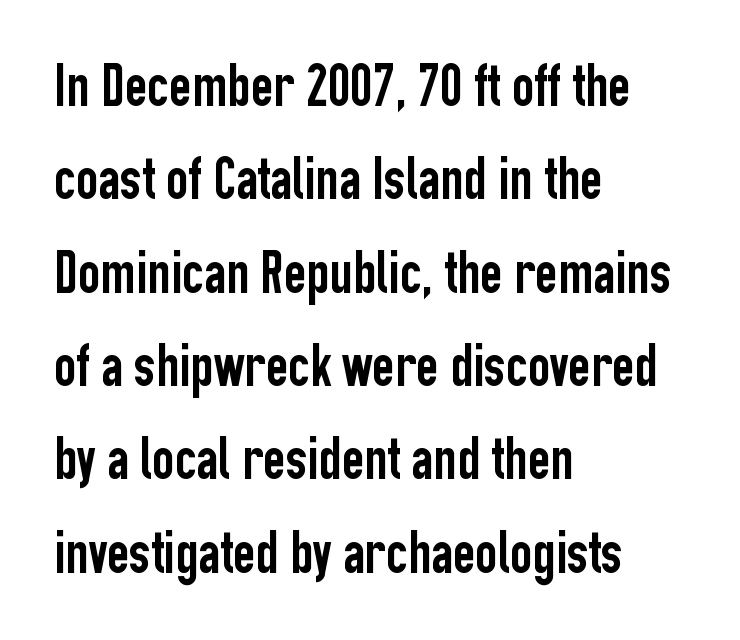
Q: Is the text italic (slanted)? A: No, it is upright.
Q: Is the typeface a serif or a sans-serif typeface? A: Sans-serif.
Q: Is the text underlined? A: No.
Q: How is the paragraph aligned? A: Left-aligned.
Q: Is the spacing between letters normal or unusually wide? A: Normal.
Q: Is the spacing between lines tight, normal or loose? A: Normal.
Q: Width (condensed, normal, or wide)? A: Condensed.
Q: Stroke contrast? A: Low.
Q: x-height? A: Medium.
Q: Monospaced? A: No.
